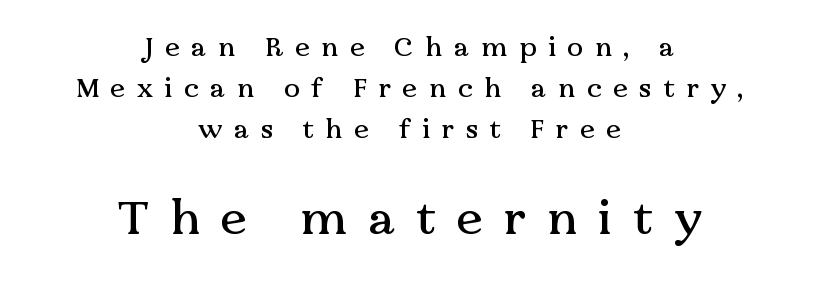
{"serif": "yes", "italic": "no", "width": "normal", "stroke_contrast": "medium", "x_height": "medium", "monospaced": "no", "underline": "no", "align": "center", "line_spacing": "normal", "line_spacing_ratio": 1.52, "letter_spacing": "wide", "letter_spacing_em": 0.43, "larger_block": "second", "size_ratio": 1.78, "glyph_px": 48}
